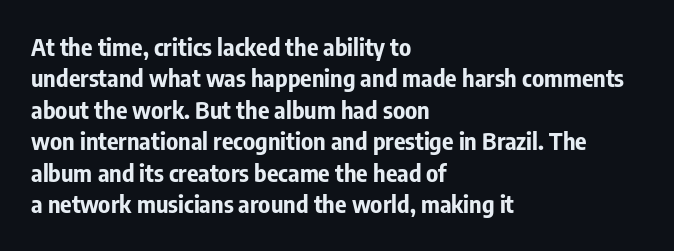
{"italic": "no", "bold": "yes", "underline": "no", "align": "left", "line_spacing": "normal", "line_spacing_ratio": 1.31, "letter_spacing": "normal", "letter_spacing_em": 0.0, "glyph_px": 24}
